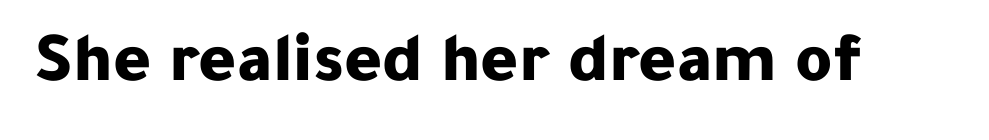
Q: Is the text bold? A: Yes.
Q: Is the text italic (slanted)? A: No, it is upright.
Q: Is the typeface a serif or a sans-serif typeface? A: Sans-serif.
Q: Is the text underlined? A: No.
Q: Is the spacing between letters normal or unusually wide? A: Normal.
Q: Width (condensed, normal, or wide)? A: Normal.
Q: Stroke contrast? A: Low.
Q: x-height? A: Medium.
Q: Monospaced? A: No.
